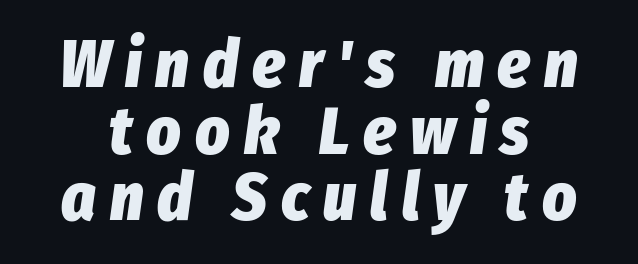
{"italic": "yes", "lean": "right", "slant_degrees": 8, "bold": "yes", "weight": "heavy", "width": "condensed", "stroke_contrast": "low", "x_height": "medium", "monospaced": "no", "underline": "no", "line_spacing": "tight", "line_spacing_ratio": 1.01, "letter_spacing": "wide", "letter_spacing_em": 0.21, "glyph_px": 66}
